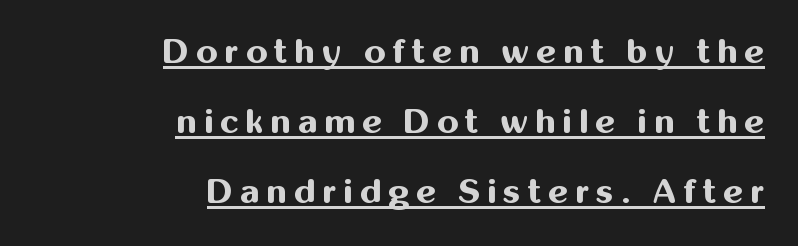
{"serif": "no", "italic": "no", "bold": "yes", "weight": "bold", "width": "normal", "stroke_contrast": "medium", "x_height": "medium", "monospaced": "no", "underline": "yes", "align": "right", "line_spacing": "loose", "line_spacing_ratio": 2.06, "letter_spacing": "wide", "letter_spacing_em": 0.21, "glyph_px": 34}
